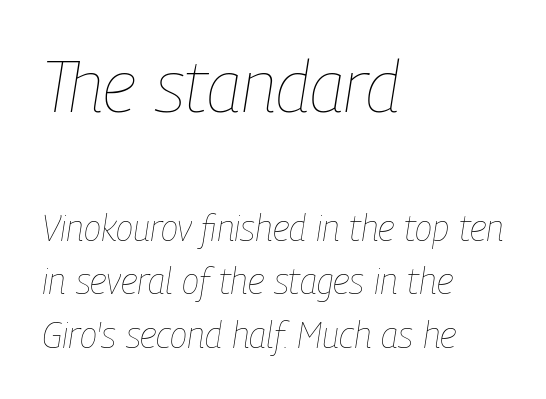
{"italic": "yes", "lean": "right", "slant_degrees": 9, "bold": "no", "weight": "thin", "width": "condensed", "stroke_contrast": "low", "x_height": "medium", "monospaced": "no", "underline": "no", "align": "left", "line_spacing": "normal", "line_spacing_ratio": 1.48, "letter_spacing": "normal", "letter_spacing_em": 0.0, "larger_block": "first", "size_ratio": 2.0, "glyph_px": 72}
